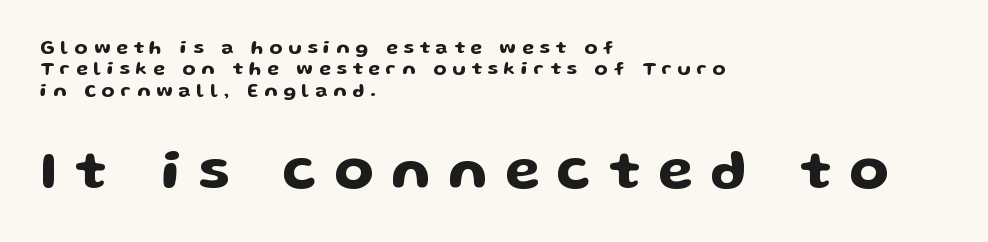
The image shows 57 px wide sans-serif type, upright; set left-aligned, tight line spacing (1.13x), unusually wide letter spacing (+0.31 em), not underlined; the second (bottom) block is 3.0x larger; low stroke contrast and a medium x-height.
